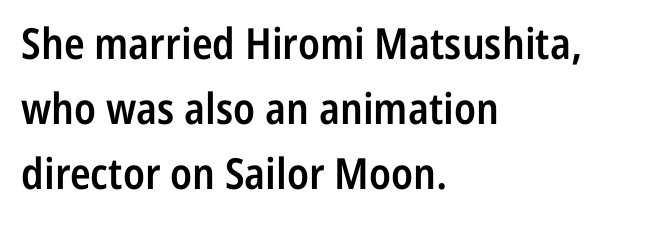
The image shows 43 px semibold, condensed sans-serif type, upright; set left-aligned, normal line spacing (1.51x), normal letter spacing, not underlined; low stroke contrast and a medium x-height.
